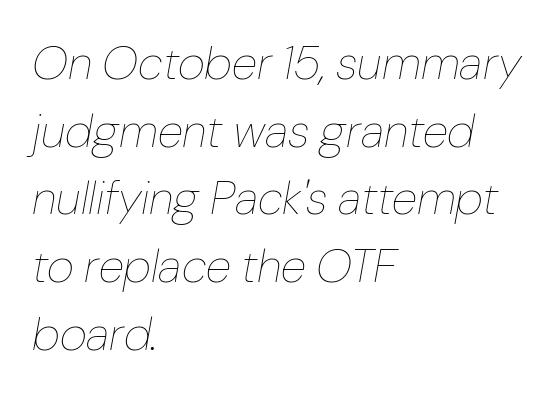
{"italic": "yes", "lean": "right", "slant_degrees": 10, "bold": "no", "weight": "thin", "width": "normal", "stroke_contrast": "low", "x_height": "medium", "monospaced": "no", "underline": "no", "align": "left", "line_spacing": "normal", "line_spacing_ratio": 1.44, "letter_spacing": "normal", "letter_spacing_em": 0.0, "glyph_px": 47}
